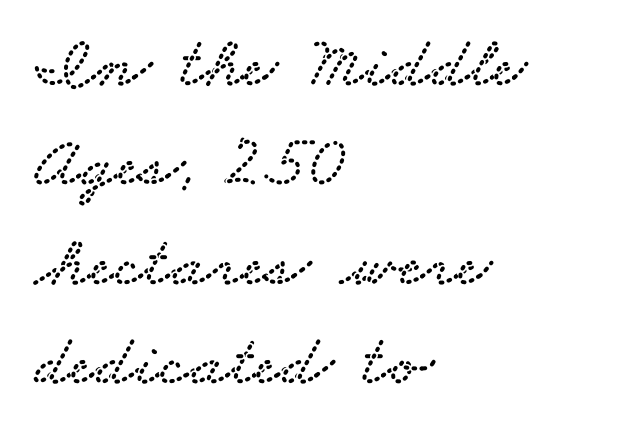
Q: Is the typeface a serif or a sans-serif typeface? A: Serif.
Q: Is the text underlined? A: No.
Q: How is the paragraph aligned? A: Left-aligned.
Q: Is the spacing between letters normal or unusually wide? A: Normal.
Q: Is the spacing between lines tight, normal or loose? A: Normal.
Q: Width (condensed, normal, or wide)? A: Wide.
Q: Stroke contrast? A: Low.
Q: x-height? A: Small.
Q: Monospaced? A: No.
